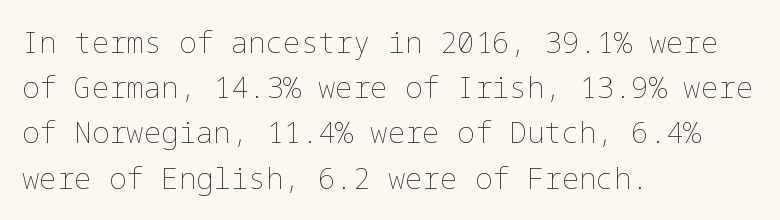
{"italic": "no", "bold": "no", "weight": "thin", "width": "normal", "stroke_contrast": "low", "x_height": "medium", "underline": "no", "align": "left", "line_spacing": "normal", "line_spacing_ratio": 1.56, "letter_spacing": "normal", "letter_spacing_em": 0.0, "glyph_px": 29}
